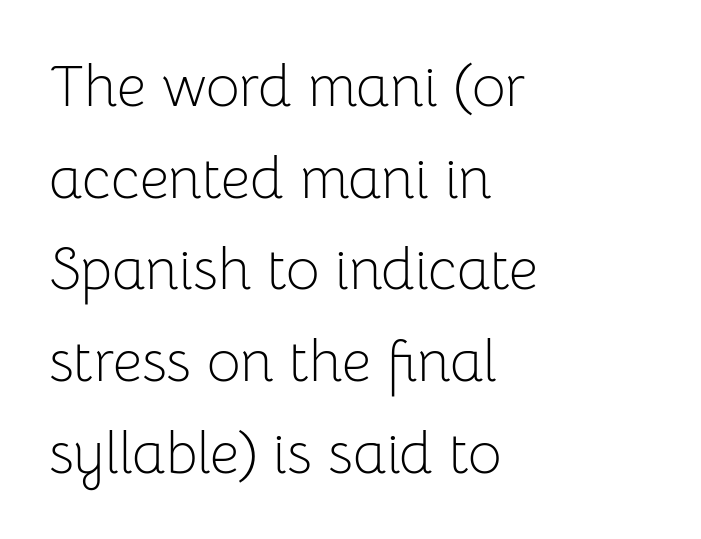
{"serif": "no", "italic": "no", "bold": "no", "weight": "light", "width": "normal", "stroke_contrast": "low", "x_height": "medium", "monospaced": "no", "underline": "no", "align": "left", "line_spacing": "normal", "line_spacing_ratio": 1.58, "letter_spacing": "normal", "letter_spacing_em": 0.0, "glyph_px": 58}
